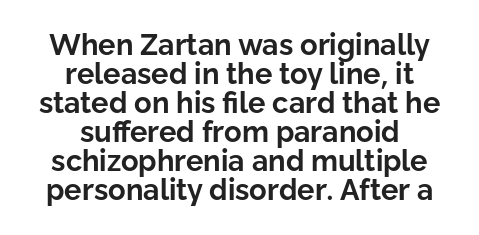
{"serif": "no", "italic": "no", "bold": "yes", "weight": "bold", "width": "normal", "stroke_contrast": "low", "x_height": "medium", "monospaced": "no", "underline": "no", "align": "center", "line_spacing": "tight", "line_spacing_ratio": 1.0, "letter_spacing": "normal", "letter_spacing_em": 0.0, "glyph_px": 29}
